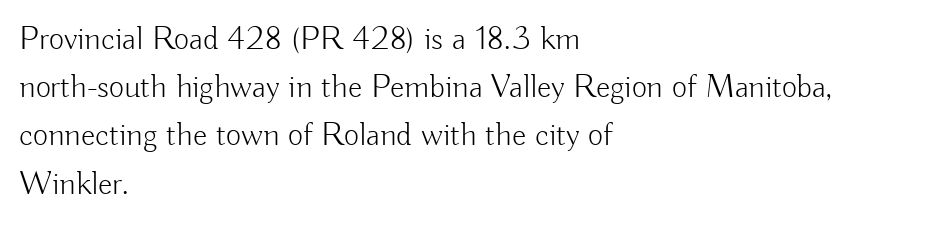
{"serif": "no", "italic": "no", "bold": "no", "weight": "light", "width": "normal", "stroke_contrast": "low", "x_height": "small", "monospaced": "no", "underline": "no", "align": "left", "line_spacing": "normal", "line_spacing_ratio": 1.46, "letter_spacing": "normal", "letter_spacing_em": 0.0, "glyph_px": 33}
